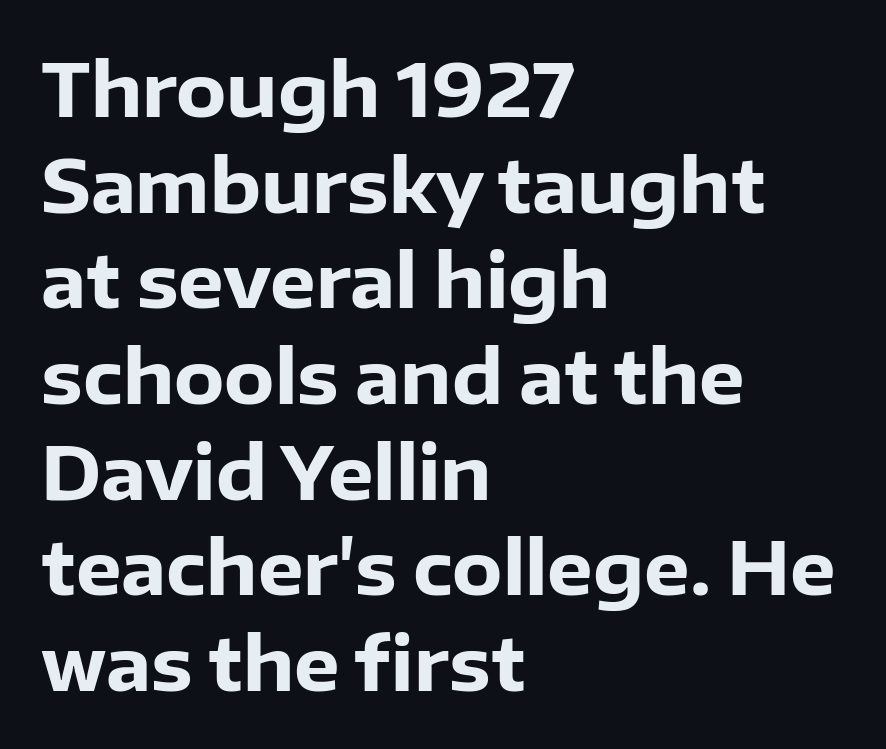
The image shows 73 px heavy sans-serif type, upright; set left-aligned, normal line spacing (1.31x), normal letter spacing, not underlined; low stroke contrast and a medium x-height.
